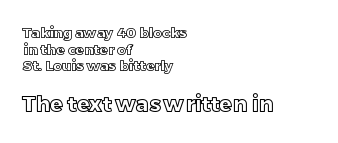
Tracking here is standard; glyphs follow each other at the usual distance. Just letters on the line, the space beneath them empty. Alignment: flush left. Top chunk: small. Bottom chunk: large.
